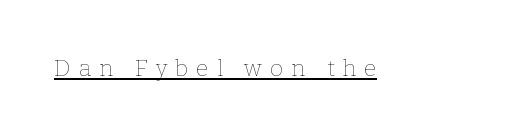
The image shows 23 px text type, upright; set unusually wide letter spacing (+0.35 em), underlined.
